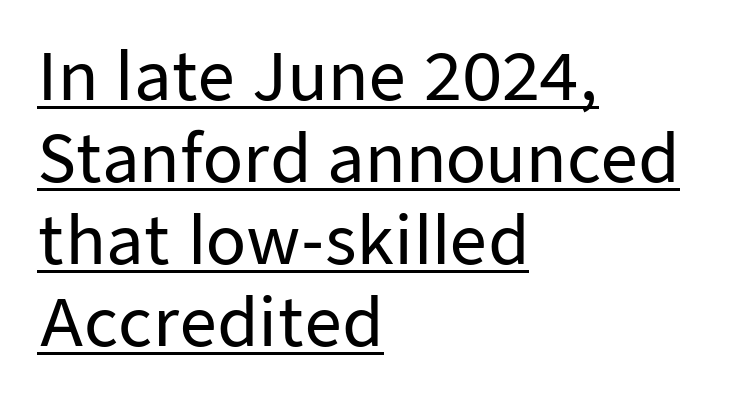
{"serif": "no", "italic": "no", "width": "normal", "stroke_contrast": "low", "x_height": "medium", "monospaced": "no", "underline": "yes", "align": "left", "line_spacing": "normal", "line_spacing_ratio": 1.26, "letter_spacing": "normal", "letter_spacing_em": 0.0, "glyph_px": 65}
